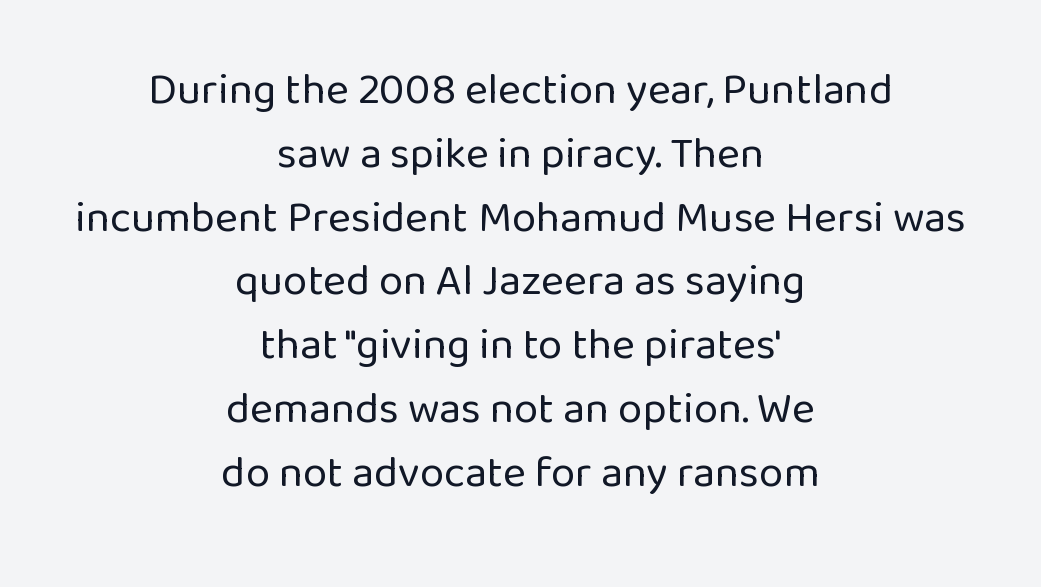
Q: Is the text bold? A: No.
Q: Is the text italic (slanted)? A: No, it is upright.
Q: Is the typeface a serif or a sans-serif typeface? A: Sans-serif.
Q: Is the text underlined? A: No.
Q: How is the paragraph aligned? A: Centered.
Q: Is the spacing between letters normal or unusually wide? A: Normal.
Q: Is the spacing between lines tight, normal or loose? A: Normal.
Q: Width (condensed, normal, or wide)? A: Normal.
Q: Stroke contrast? A: Low.
Q: x-height? A: Medium.
Q: Monospaced? A: No.
